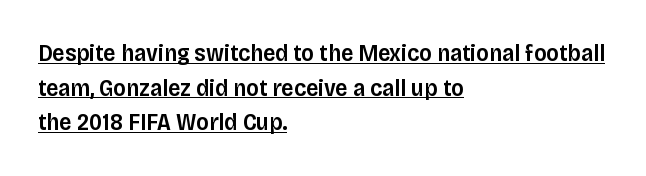
Q: Is the text bold? A: Semi-bold.
Q: Is the text italic (slanted)? A: No, it is upright.
Q: Is the text underlined? A: Yes.
Q: How is the paragraph aligned? A: Left-aligned.
Q: Is the spacing between letters normal or unusually wide? A: Normal.
Q: Is the spacing between lines tight, normal or loose? A: Normal.
